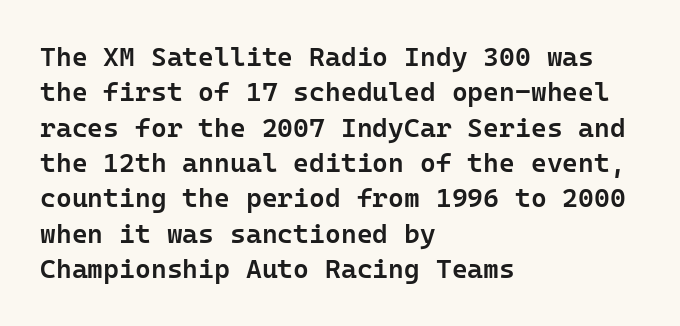
Q: Is the text bold? A: Semi-bold.
Q: Is the text italic (slanted)? A: No, it is upright.
Q: Is the text underlined? A: No.
Q: How is the paragraph aligned? A: Left-aligned.
Q: Is the spacing between letters normal or unusually wide? A: Normal.
Q: Is the spacing between lines tight, normal or loose? A: Normal.
